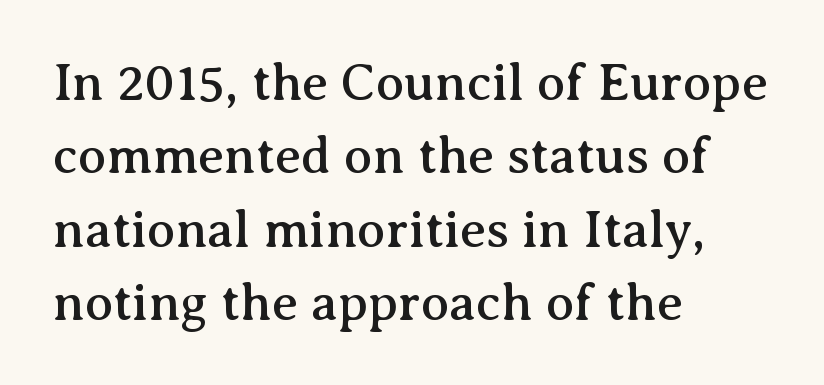
The image shows 52 px serif type, upright; set left-aligned, normal line spacing (1.41x), normal letter spacing, not underlined; medium stroke contrast and a medium x-height.
